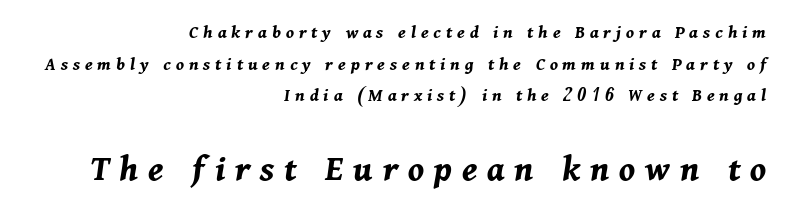
{"italic": "yes", "lean": "right", "slant_degrees": 11, "bold": "yes", "weight": "bold", "width": "normal", "stroke_contrast": "medium", "x_height": "medium", "monospaced": "no", "underline": "no", "align": "right", "line_spacing": "normal", "line_spacing_ratio": 1.67, "letter_spacing": "wide", "letter_spacing_em": 0.26, "larger_block": "second", "size_ratio": 2.0, "glyph_px": 38}
